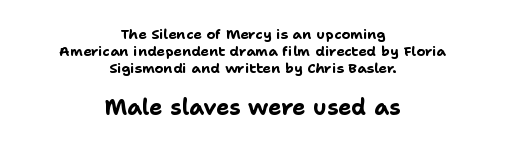
Q: Is the text bold? A: Yes.
Q: Is the text italic (slanted)? A: No, it is upright.
Q: Is the text underlined? A: No.
Q: How is the paragraph aligned? A: Centered.
Q: Is the spacing between letters normal or unusually wide? A: Normal.
Q: Which block of text is set in a larger size, the first (top) or the second (bottom)? A: The second (bottom) one.
